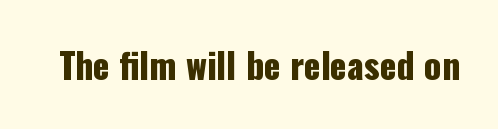
The image shows 35 px condensed sans-serif type, upright; set normal letter spacing, not underlined; low stroke contrast and a medium x-height.
